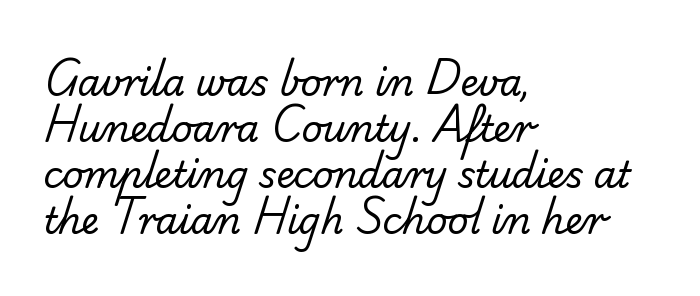
The image shows 36 px regular-weight sans-serif type; set left-aligned, normal line spacing (1.28x), normal letter spacing, not underlined; low stroke contrast and a small x-height.
